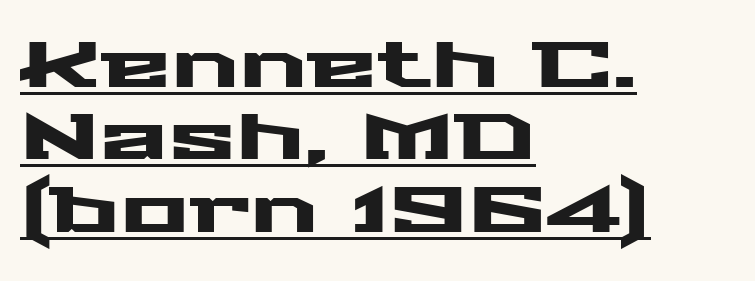
The image shows 64 px wide sans-serif type, upright; set left-aligned, tight line spacing (1.13x), normal letter spacing, underlined; medium stroke contrast and a medium x-height.
